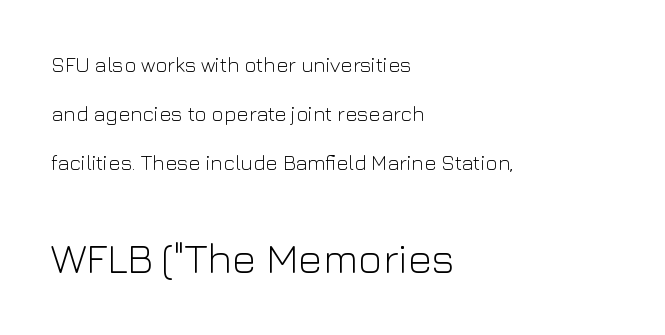
Q: Is the text bold? A: No.
Q: Is the text italic (slanted)? A: No, it is upright.
Q: Is the typeface a serif or a sans-serif typeface? A: Sans-serif.
Q: Is the text underlined? A: No.
Q: How is the paragraph aligned? A: Left-aligned.
Q: Is the spacing between letters normal or unusually wide? A: Normal.
Q: Is the spacing between lines tight, normal or loose? A: Loose.
Q: Which block of text is set in a larger size, the first (top) or the second (bottom)? A: The second (bottom) one.
Q: Width (condensed, normal, or wide)? A: Normal.
Q: Stroke contrast? A: Low.
Q: x-height? A: Medium.
Q: Monospaced? A: No.
